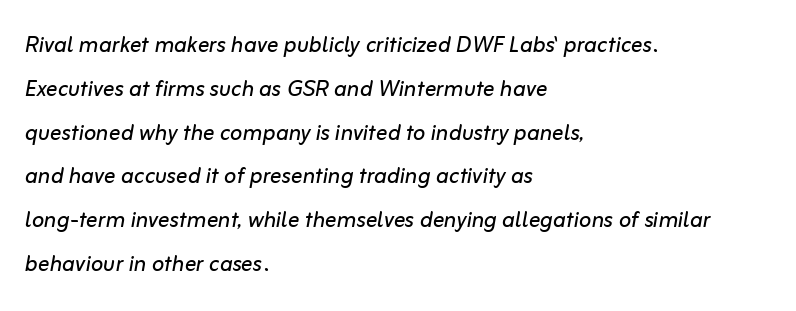
Q: Is the text bold? A: No.
Q: Is the text italic (slanted)? A: Yes, it leans right by about 10 degrees.
Q: Is the text underlined? A: No.
Q: How is the paragraph aligned? A: Left-aligned.
Q: Is the spacing between letters normal or unusually wide? A: Normal.
Q: Is the spacing between lines tight, normal or loose? A: Normal.
Q: Width (condensed, normal, or wide)? A: Normal.
Q: Stroke contrast? A: Low.
Q: x-height? A: Medium.
Q: Monospaced? A: No.
